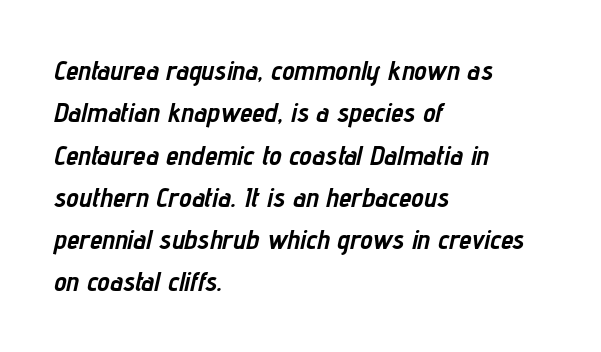
Q: Is the text bold? A: Yes.
Q: Is the text italic (slanted)? A: Yes, it leans right by about 12 degrees.
Q: Is the text underlined? A: No.
Q: How is the paragraph aligned? A: Left-aligned.
Q: Is the spacing between letters normal or unusually wide? A: Normal.
Q: Is the spacing between lines tight, normal or loose? A: Normal.
Q: Width (condensed, normal, or wide)? A: Condensed.
Q: Stroke contrast? A: Low.
Q: x-height? A: Medium.
Q: Monospaced? A: No.
